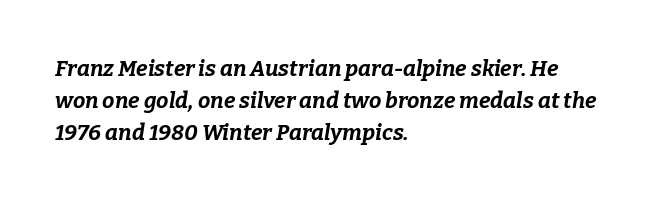
Q: Is the text bold? A: Yes.
Q: Is the text italic (slanted)? A: Yes, it leans right by about 9 degrees.
Q: Is the text underlined? A: No.
Q: How is the paragraph aligned? A: Left-aligned.
Q: Is the spacing between letters normal or unusually wide? A: Normal.
Q: Is the spacing between lines tight, normal or loose? A: Normal.
